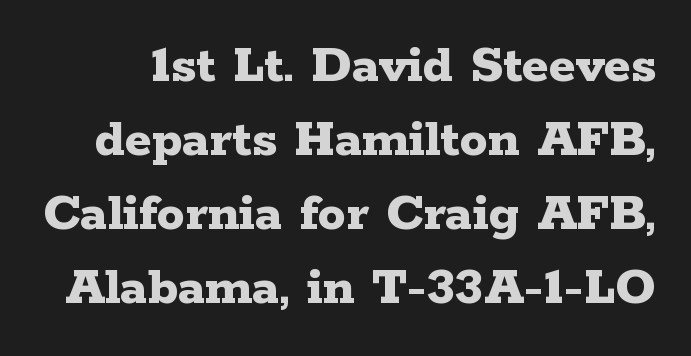
The image shows 56 px bold, wide serif type, upright; set normal line spacing (1.32x), normal letter spacing, not underlined; low stroke contrast and a medium x-height.
